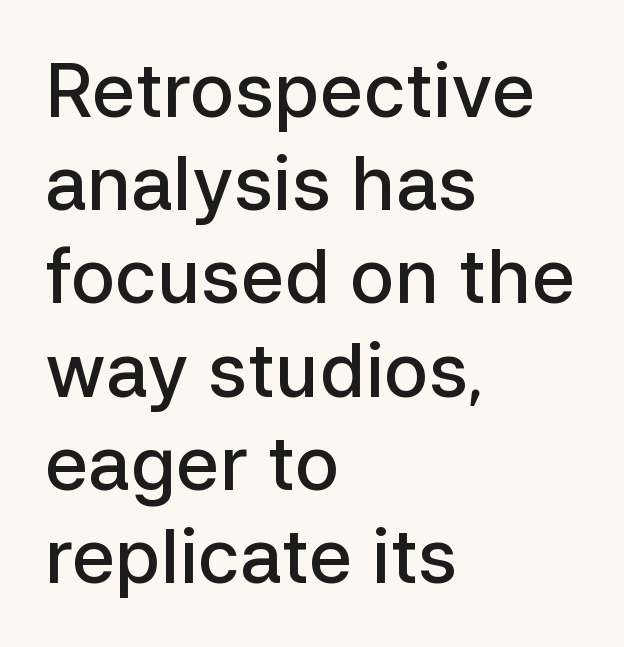
The block of text has a typical density, with ordinary space between rows. Looks like regular typesetting: each glyph gets only the width it needs. Tall strokes in this sample are plumb rather than angled. Caption: standard tracking, unaltered.
